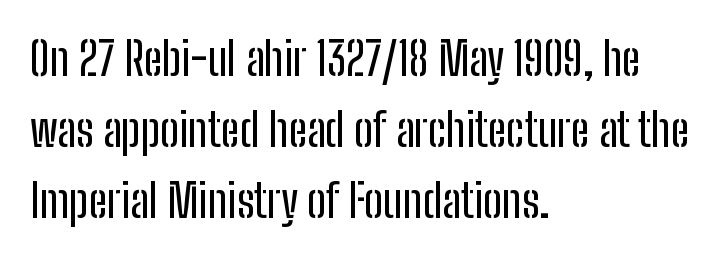
If you drew a line through each stem, it would be perfectly vertical. The designer went with a sans here, leaving each stem footless. Compared with a centered layout, this one pins lines to the left instead. A typesetter would call this leading conventional body-copy spacing. The area under the type is left untouched.
